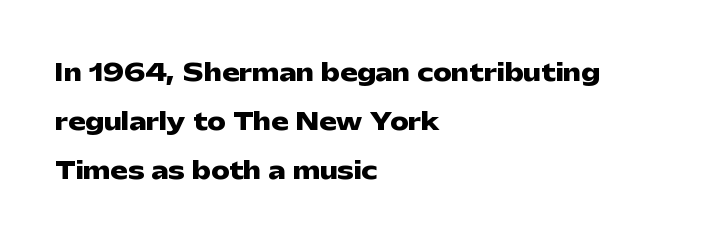
{"italic": "no", "bold": "yes", "underline": "no", "align": "left", "line_spacing": "loose", "line_spacing_ratio": 2.14, "letter_spacing": "normal", "letter_spacing_em": 0.0, "glyph_px": 23}
